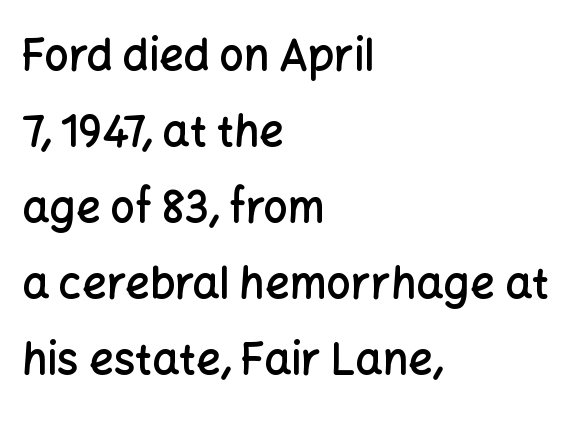
{"serif": "no", "italic": "no", "bold": "semi", "weight": "semibold", "width": "normal", "stroke_contrast": "low", "x_height": "medium", "monospaced": "no", "underline": "no", "align": "left", "line_spacing_ratio": 1.77, "letter_spacing": "normal", "letter_spacing_em": 0.0, "glyph_px": 43}
